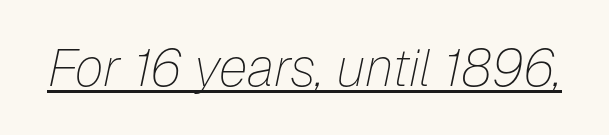
The image shows 52 px thin type, italic (leaning right); set normal letter spacing, underlined; low stroke contrast and a medium x-height.
